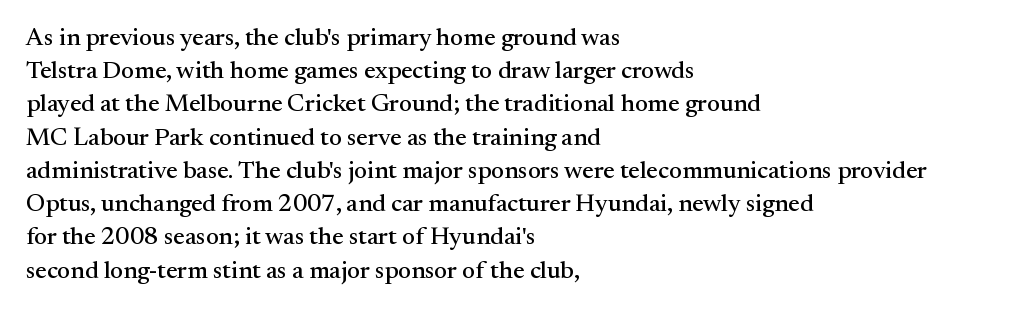
The image shows 25 px text type, upright; set left-aligned, normal line spacing (1.33x), normal letter spacing, not underlined.
